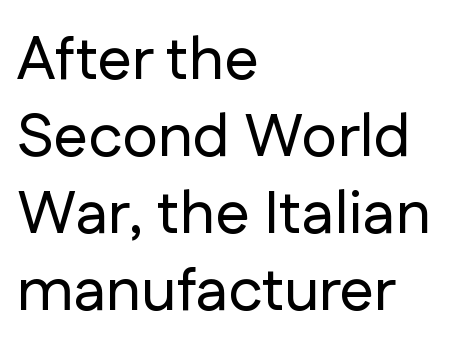
Q: Is the text italic (slanted)? A: No, it is upright.
Q: Is the typeface a serif or a sans-serif typeface? A: Sans-serif.
Q: Is the text underlined? A: No.
Q: How is the paragraph aligned? A: Left-aligned.
Q: Is the spacing between letters normal or unusually wide? A: Normal.
Q: Is the spacing between lines tight, normal or loose? A: Normal.
Q: Width (condensed, normal, or wide)? A: Normal.
Q: Stroke contrast? A: Low.
Q: x-height? A: Medium.
Q: Monospaced? A: No.
